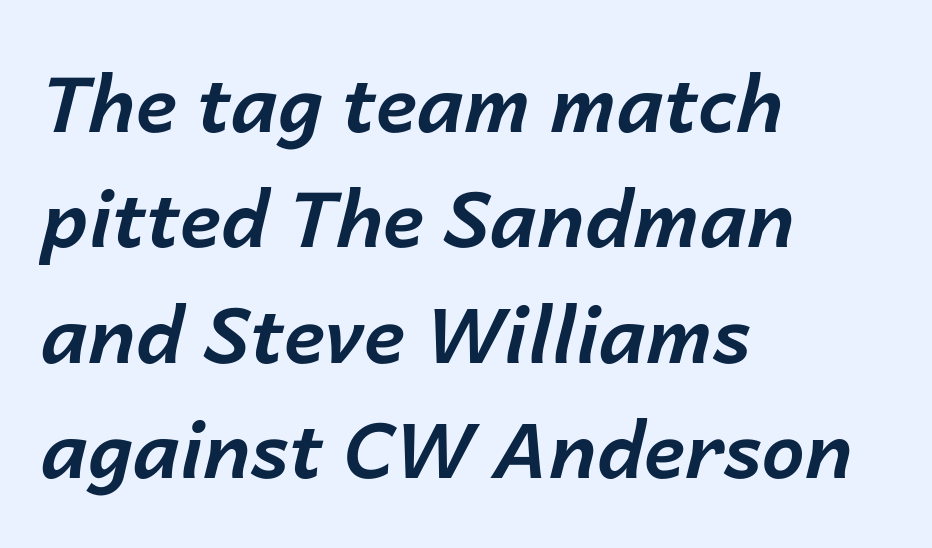
The image shows 77 px bold type, italic (leaning right); set left-aligned, normal line spacing (1.5x), normal letter spacing, not underlined; low stroke contrast and a medium x-height.
